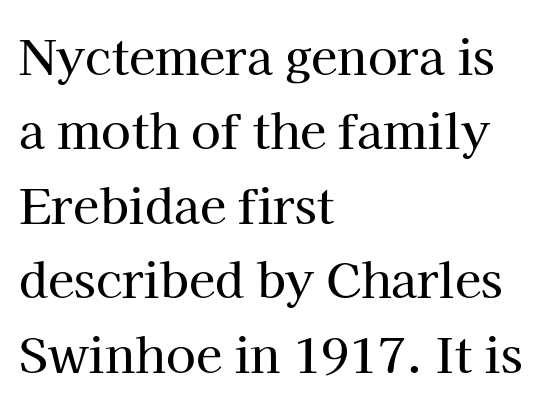
{"serif": "yes", "italic": "no", "width": "normal", "stroke_contrast": "high", "x_height": "medium", "monospaced": "no", "underline": "no", "align": "left", "line_spacing": "normal", "line_spacing_ratio": 1.55, "letter_spacing": "normal", "letter_spacing_em": 0.0, "glyph_px": 48}
